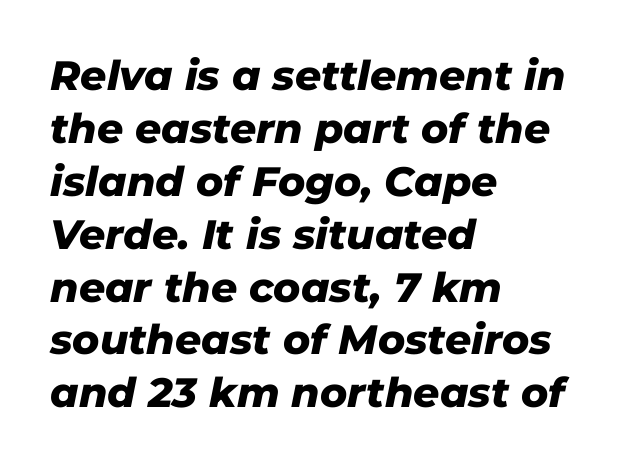
{"italic": "yes", "lean": "right", "slant_degrees": 11, "bold": "yes", "weight": "heavy", "width": "normal", "stroke_contrast": "low", "x_height": "medium", "monospaced": "no", "underline": "no", "align": "left", "line_spacing": "normal", "line_spacing_ratio": 1.29, "letter_spacing": "normal", "letter_spacing_em": 0.0, "glyph_px": 41}
